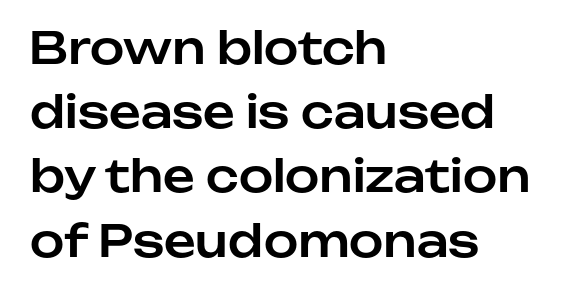
{"serif": "no", "italic": "no", "width": "normal", "stroke_contrast": "low", "x_height": "medium", "monospaced": "no", "underline": "no", "align": "left", "line_spacing": "normal", "line_spacing_ratio": 1.46, "letter_spacing": "normal", "letter_spacing_em": 0.0, "glyph_px": 44}
